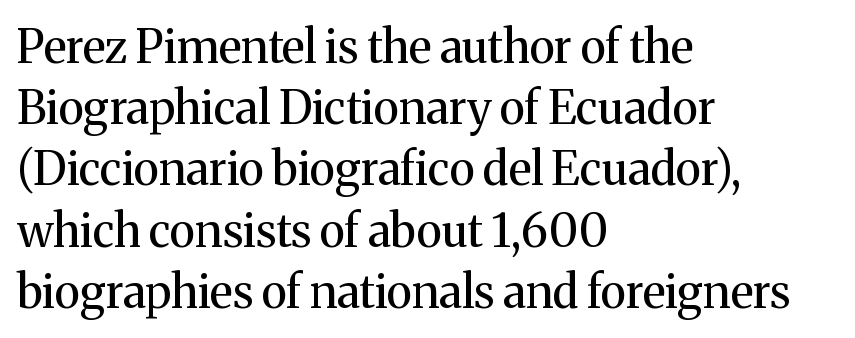
A typesetter would call this zero additional tracking. Ascenders rise straight up at ninety degrees. The ragged edge is on the right, which tells us the setting is flush left. Interline gaps are of average width in this sample. The rendering shows small feet on the letterforms — a serif design.
